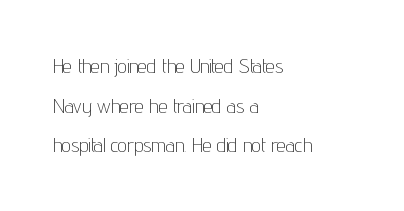
{"italic": "no", "bold": "no", "underline": "no", "align": "left", "line_spacing": "loose", "line_spacing_ratio": 1.98, "letter_spacing": "normal", "letter_spacing_em": 0.0, "glyph_px": 20}
